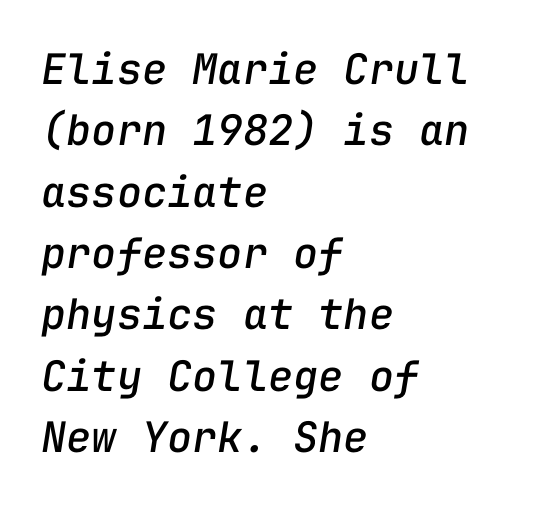
{"italic": "yes", "lean": "right", "slant_degrees": 9, "width": "normal", "stroke_contrast": "low", "x_height": "medium", "monospaced": "yes", "underline": "no", "align": "left", "line_spacing": "normal", "line_spacing_ratio": 1.46, "letter_spacing": "normal", "letter_spacing_em": 0.0, "glyph_px": 42}
